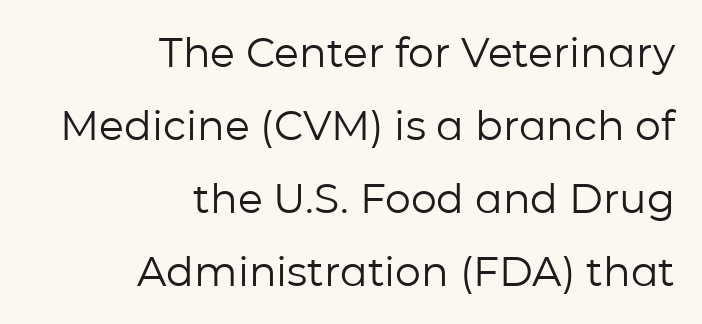
Spacing verdict: proportional, widths tailored to each character. Every row of glyphs terminates at an identical x-position on the right. Posture: vertical. The zone under the glyphs is completely vacant. Grotesque or geometric, the face here clearly has no serifs.
